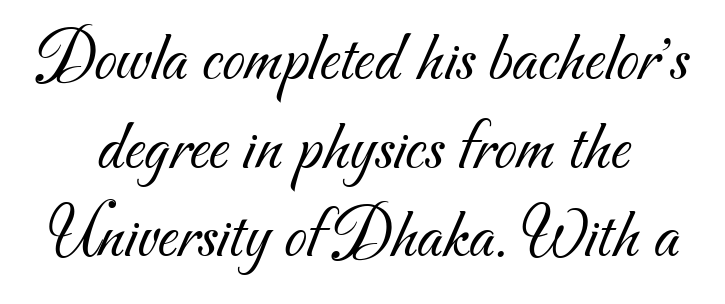
Q: Is the text bold? A: No.
Q: Is the typeface a serif or a sans-serif typeface? A: Sans-serif.
Q: Is the text underlined? A: No.
Q: Is the spacing between letters normal or unusually wide? A: Normal.
Q: Width (condensed, normal, or wide)? A: Normal.
Q: Stroke contrast? A: Medium.
Q: x-height? A: Small.
Q: Monospaced? A: No.
